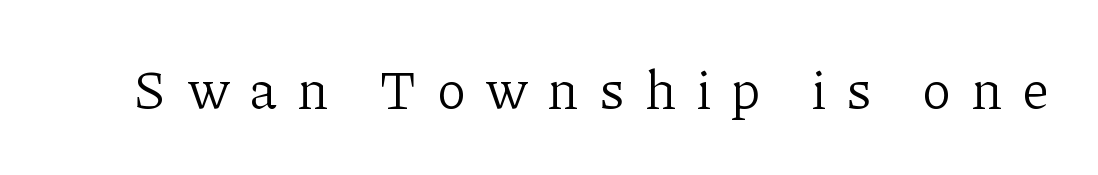
Q: Is the text bold? A: No.
Q: Is the text italic (slanted)? A: No, it is upright.
Q: Is the typeface a serif or a sans-serif typeface? A: Serif.
Q: Is the text underlined? A: No.
Q: Is the spacing between letters normal or unusually wide? A: Unusually wide.
Q: Width (condensed, normal, or wide)? A: Normal.
Q: Stroke contrast? A: Low.
Q: x-height? A: Medium.
Q: Monospaced? A: No.
